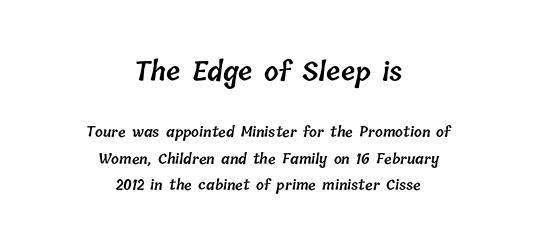
Descenders are the only things crossing below the line. These lines carry some extra weight — a demibold, not a full bold. Is the letter spacing exaggerated? No — it looks like the ordinary default. This block would shrink considerably if given ordinary leading; it's expanded now. These two chunks differ in scale, with the top chunk taking the larger measure.
